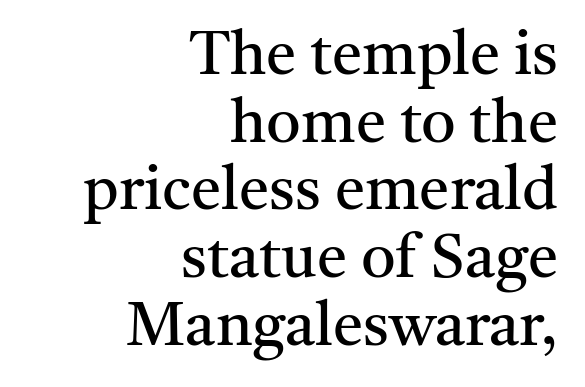
{"serif": "yes", "italic": "no", "bold": "no", "weight": "regular", "width": "normal", "stroke_contrast": "medium", "x_height": "medium", "monospaced": "no", "underline": "no", "align": "right", "line_spacing": "tight", "line_spacing_ratio": 1.11, "letter_spacing": "normal", "letter_spacing_em": 0.0, "glyph_px": 61}
